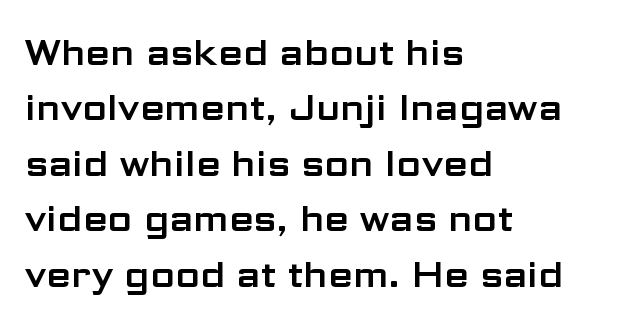
The specimen omits any rule beneath the text block's lines. Which margin do the lines hug? The left one — the right edge is uneven. The rendering uses natural spacing where letterforms have individual widths. How are the letters spaced? Ordinarily, with no added tracking.
